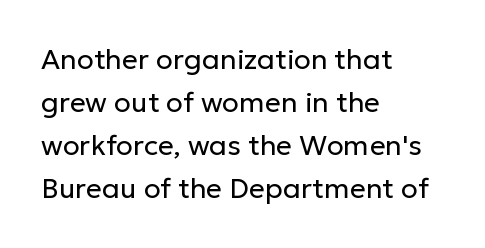
These lines were composed using upright roman letters. Stems and bowls with no extra thickness — not bold. The space between consecutive lines is moderate. What kind of face is this? One without serifs — a sans.
